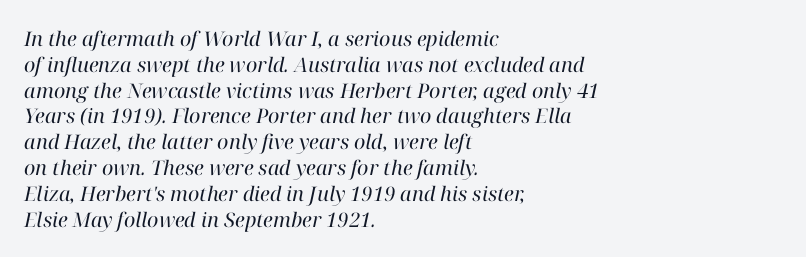
Q: Is the text bold? A: No.
Q: Is the text italic (slanted)? A: Yes, it leans right by about 12 degrees.
Q: Is the text underlined? A: No.
Q: How is the paragraph aligned? A: Left-aligned.
Q: Is the spacing between letters normal or unusually wide? A: Normal.
Q: Is the spacing between lines tight, normal or loose? A: Normal.
